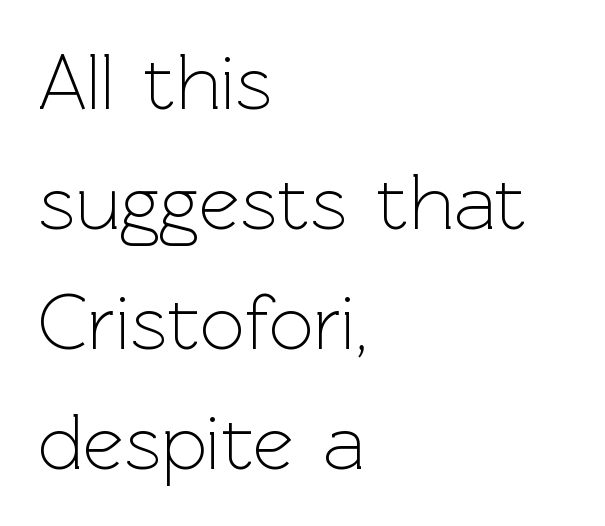
{"serif": "no", "italic": "no", "bold": "no", "weight": "light", "width": "normal", "x_height": "medium", "monospaced": "no", "underline": "no", "align": "left", "line_spacing": "normal", "line_spacing_ratio": 1.52, "letter_spacing": "normal", "letter_spacing_em": 0.0, "glyph_px": 79}
